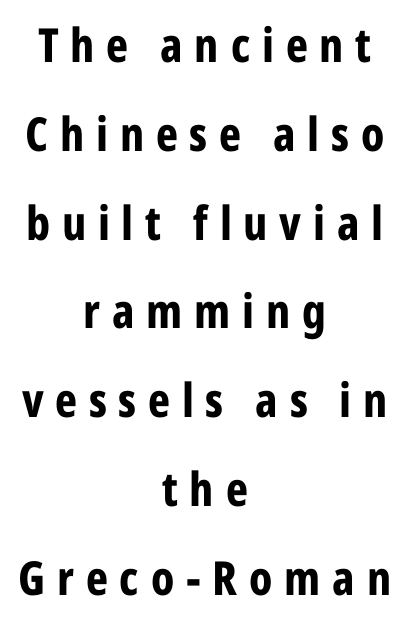
{"serif": "no", "italic": "no", "bold": "yes", "weight": "bold", "width": "condensed", "stroke_contrast": "low", "x_height": "medium", "monospaced": "no", "underline": "no", "align": "center", "line_spacing_ratio": 1.89, "letter_spacing": "wide", "letter_spacing_em": 0.25, "glyph_px": 47}
